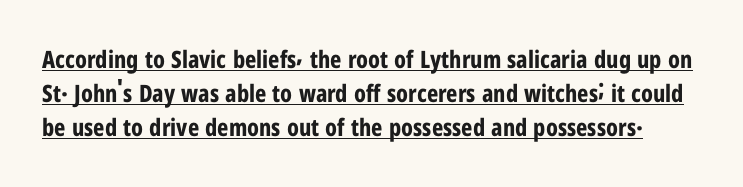
Nobody touched the tracking dial on this one. Students, observe the line beneath the letters — that is underlining. Rows of type keep a routine distance in the vertical direction. These words are printed bold, with thick strokes throughout.
